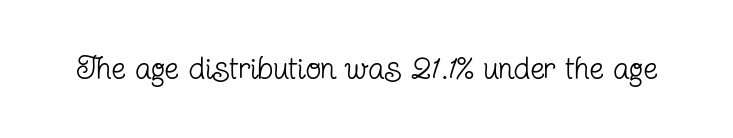
{"serif": "yes", "italic": "no", "bold": "no", "weight": "regular", "width": "condensed", "stroke_contrast": "low", "x_height": "medium", "monospaced": "no", "underline": "no", "letter_spacing": "normal", "letter_spacing_em": 0.0, "glyph_px": 32}
